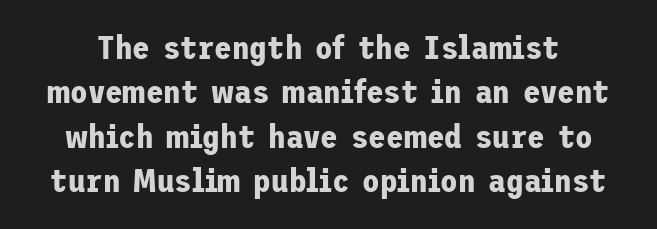
Q: Is the text bold? A: Yes.
Q: Is the text italic (slanted)? A: No, it is upright.
Q: Is the typeface a serif or a sans-serif typeface? A: Sans-serif.
Q: Is the text underlined? A: No.
Q: Is the spacing between letters normal or unusually wide? A: Normal.
Q: Is the spacing between lines tight, normal or loose? A: Normal.
Q: Width (condensed, normal, or wide)? A: Normal.
Q: Stroke contrast? A: Low.
Q: x-height? A: Medium.
